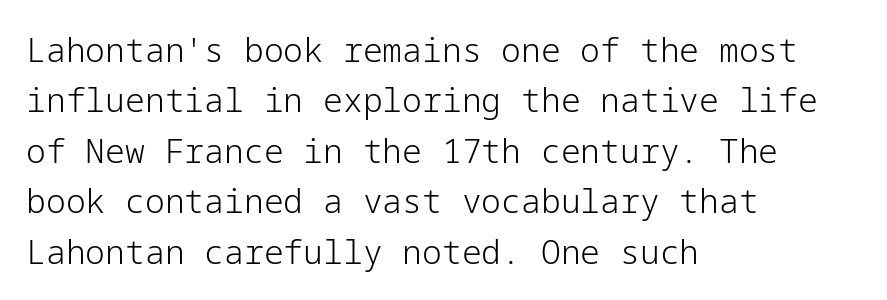
Italic? Not at all — the glyphs are vertical. Line starts are locked; line ends wander. Leading: standard. Bare-footed words on every line. The letterforms sit shoulder to shoulder at normal distance. Unlike a traditional serif, this face leaves its strokes unadorned.
